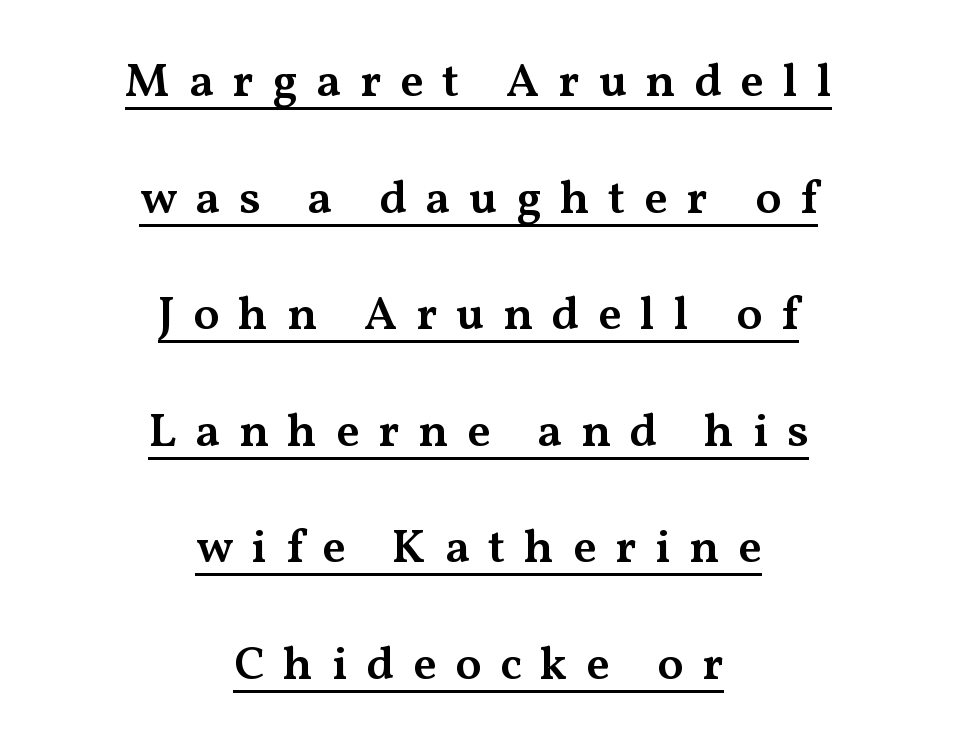
Q: Is the text bold? A: Semi-bold.
Q: Is the text italic (slanted)? A: No, it is upright.
Q: Is the typeface a serif or a sans-serif typeface? A: Serif.
Q: Is the text underlined? A: Yes.
Q: How is the paragraph aligned? A: Centered.
Q: Is the spacing between letters normal or unusually wide? A: Unusually wide.
Q: Is the spacing between lines tight, normal or loose? A: Loose.
Q: Width (condensed, normal, or wide)? A: Wide.
Q: Stroke contrast? A: Medium.
Q: x-height? A: Medium.
Q: Monospaced? A: No.
